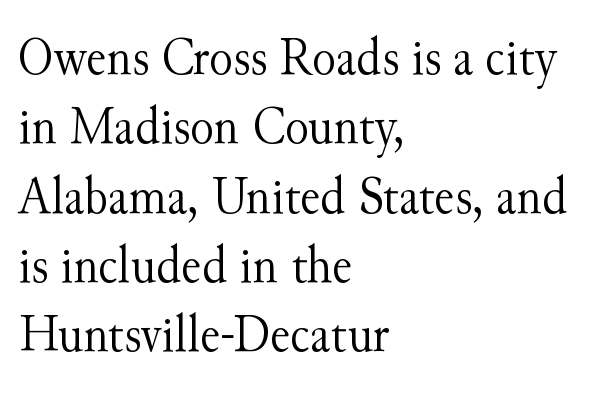
{"serif": "yes", "italic": "no", "bold": "no", "weight": "light", "width": "normal", "stroke_contrast": "medium", "x_height": "small", "monospaced": "no", "underline": "no", "align": "left", "line_spacing": "normal", "line_spacing_ratio": 1.26, "letter_spacing": "normal", "letter_spacing_em": 0.0, "glyph_px": 55}
